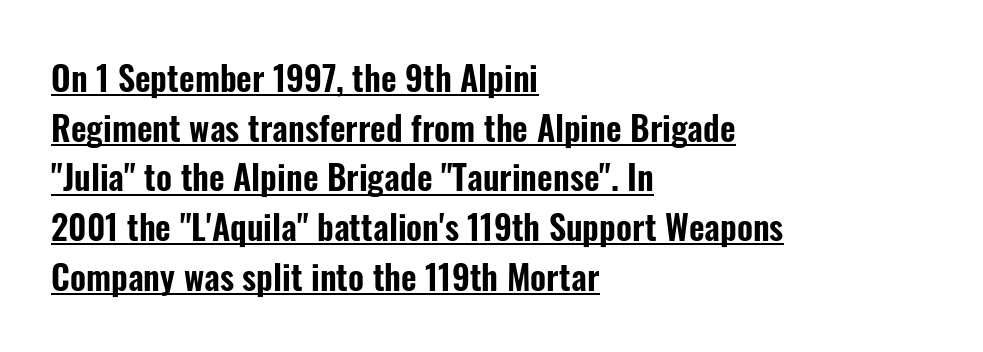
The image shows 34 px condensed sans-serif type, upright; set left-aligned, normal line spacing (1.46x), normal letter spacing, underlined; low stroke contrast and a medium x-height.
